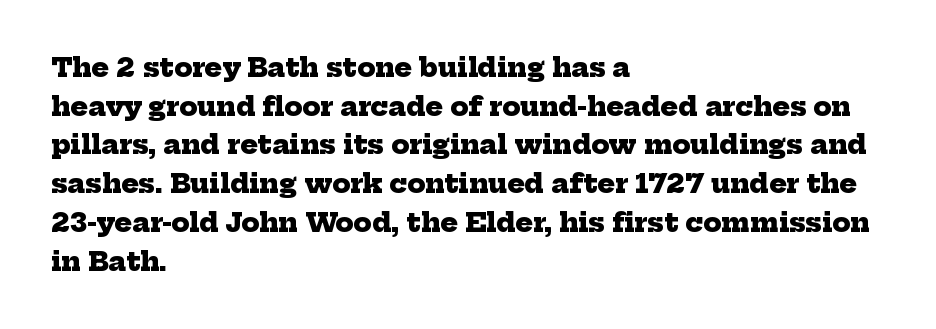
{"bold": "yes", "underline": "no", "align": "left", "line_spacing": "normal", "line_spacing_ratio": 1.49, "letter_spacing": "normal", "letter_spacing_em": 0.0, "glyph_px": 26}
